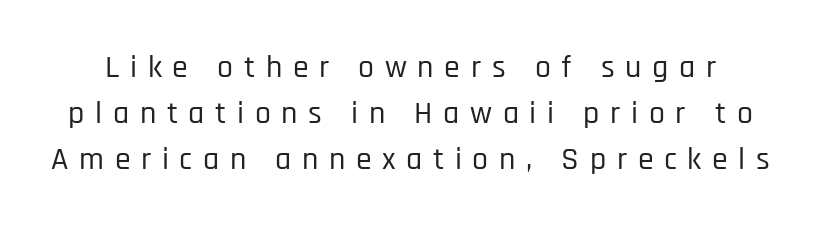
Line spacing here is normal. Here the designer chose a conventional face with non-uniform glyph widths. Descender tails drop into unmarked territory. Type style note: lacks serifs. Do the letters lean? They stand straight.
